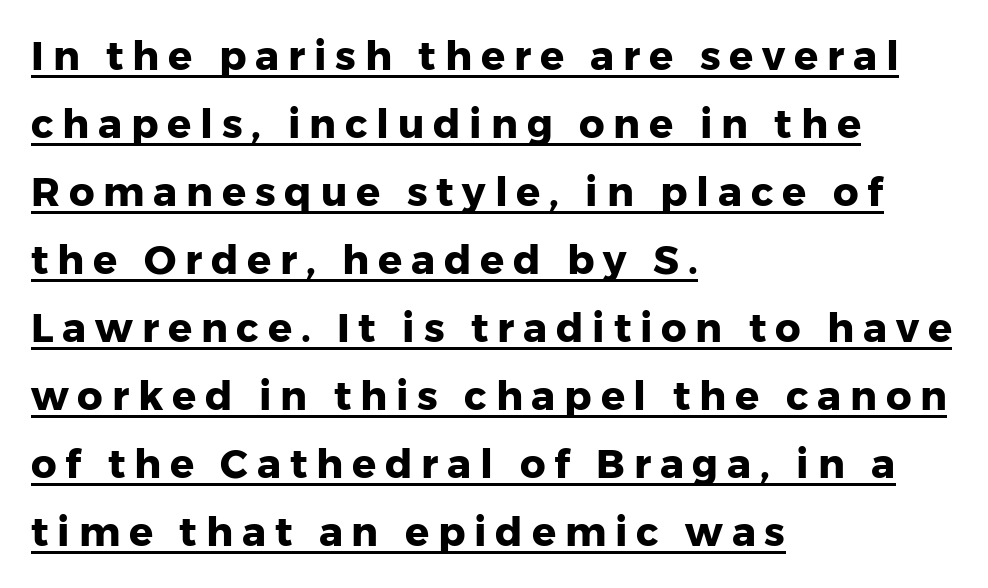
The image shows 40 px heavy sans-serif type, upright; set left-aligned, normal line spacing (1.7x), unusually wide letter spacing (+0.22 em), underlined; low stroke contrast and a medium x-height.
